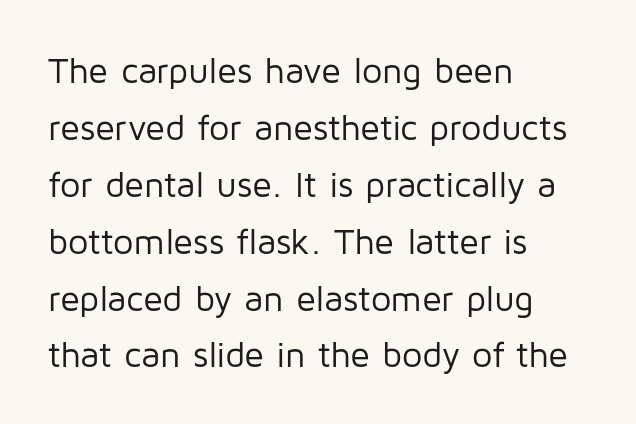
{"serif": "no", "italic": "no", "bold": "no", "weight": "regular", "width": "normal", "stroke_contrast": "low", "x_height": "medium", "monospaced": "no", "underline": "no", "align": "left", "line_spacing": "normal", "line_spacing_ratio": 1.58, "letter_spacing": "normal", "letter_spacing_em": 0.0, "glyph_px": 36}
